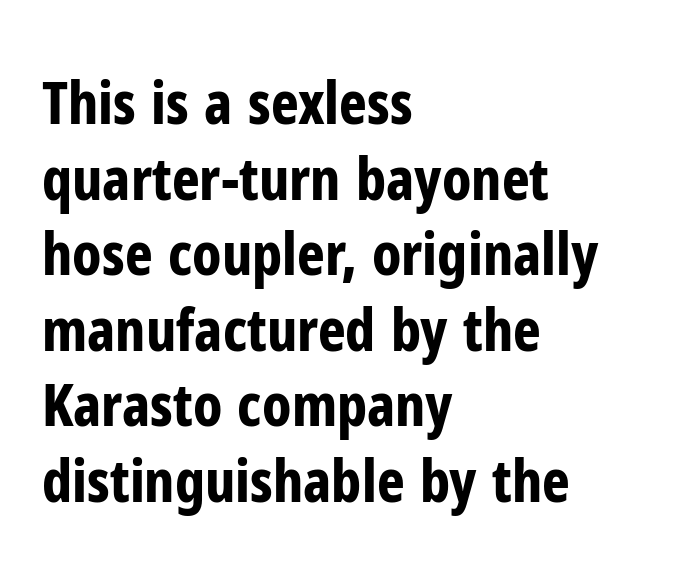
The letters advance in unequal steps, a hallmark of proportional type. The rendering uses a moderate line-height, typical for paragraphs. The zone under the glyphs is completely vacant. Is the block centered? No — it sits flush against the left margin. Chunky letters — that's bold for sure.
